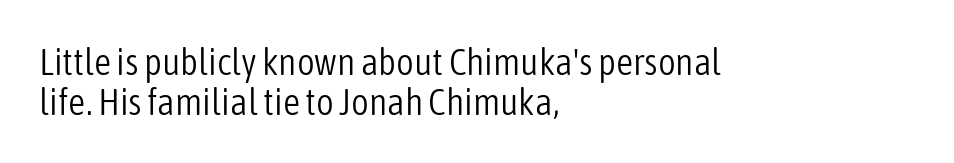
The image shows 38 px light, condensed sans-serif type, upright; set left-aligned, tight line spacing (1.04x), normal letter spacing, not underlined; low stroke contrast and a medium x-height.
